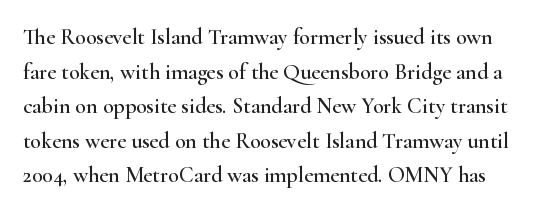
Q: Is the text italic (slanted)? A: No, it is upright.
Q: Is the text underlined? A: No.
Q: Is the spacing between letters normal or unusually wide? A: Normal.
Q: Is the spacing between lines tight, normal or loose? A: Normal.
